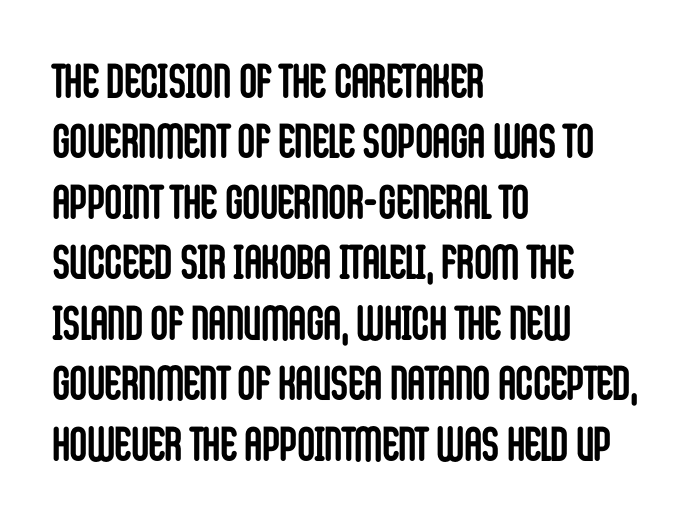
The image shows 48 px semibold, condensed sans-serif type, upright; set left-aligned, normal line spacing (1.26x), normal letter spacing, not underlined; low stroke contrast and a large x-height.
